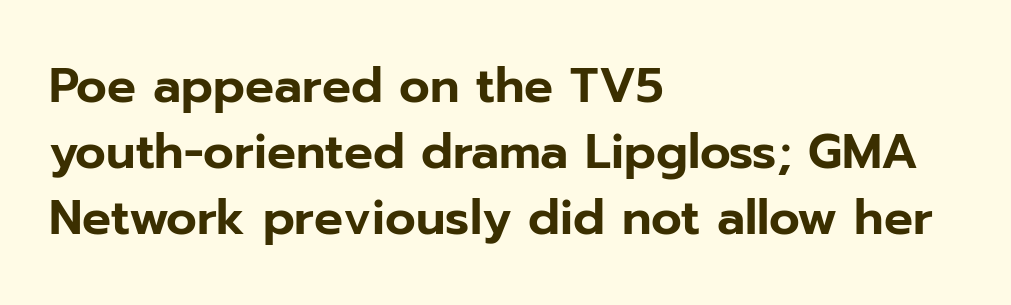
{"serif": "no", "italic": "no", "width": "normal", "stroke_contrast": "low", "x_height": "medium", "monospaced": "no", "underline": "no", "align": "left", "line_spacing": "normal", "line_spacing_ratio": 1.38, "letter_spacing": "normal", "letter_spacing_em": 0.0, "glyph_px": 48}
